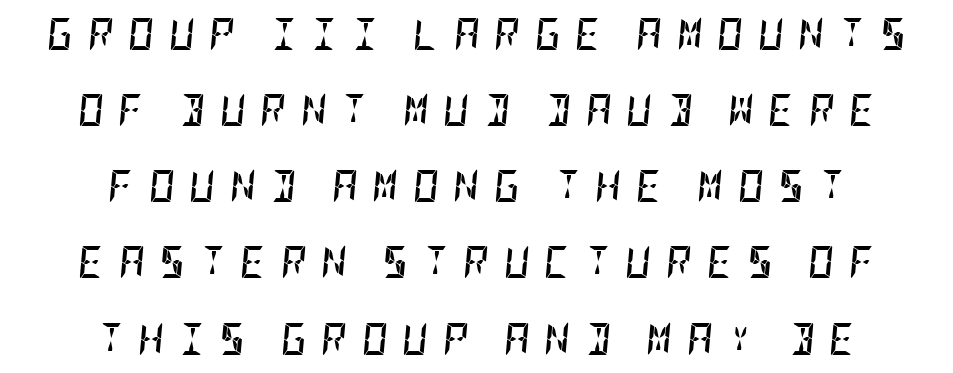
Q: Is the text bold? A: Yes.
Q: Is the text italic (slanted)? A: Yes, it leans right by about 5 degrees.
Q: Is the text underlined? A: No.
Q: How is the paragraph aligned? A: Centered.
Q: Is the spacing between letters normal or unusually wide? A: Unusually wide.
Q: Is the spacing between lines tight, normal or loose? A: Loose.
Q: Width (condensed, normal, or wide)? A: Condensed.
Q: Stroke contrast? A: Low.
Q: x-height? A: Large.
